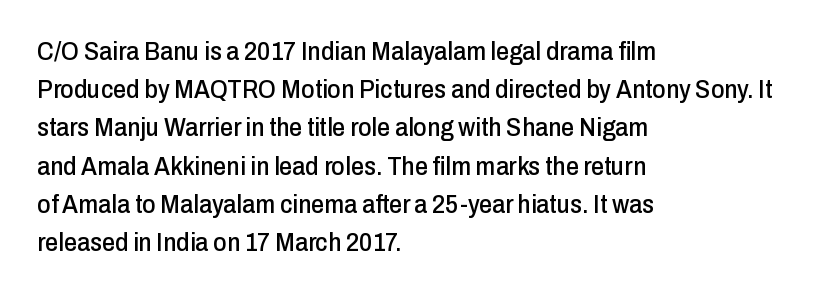
The image shows 26 px text type, upright; set left-aligned, normal line spacing (1.47x), normal letter spacing, not underlined.
